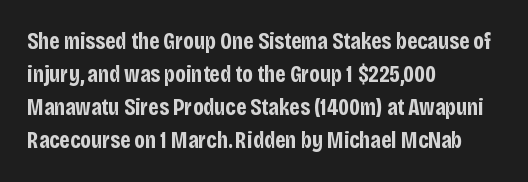
The gaps between neighbouring characters are ordinary and unremarkable. A dark, heavy texture on the line: the type is bold. Leftover space on each line is placed entirely after the last word. Reading down the column, the eye jumps a familiar distance to each next line. This is the regular roman posture of the typeface.
